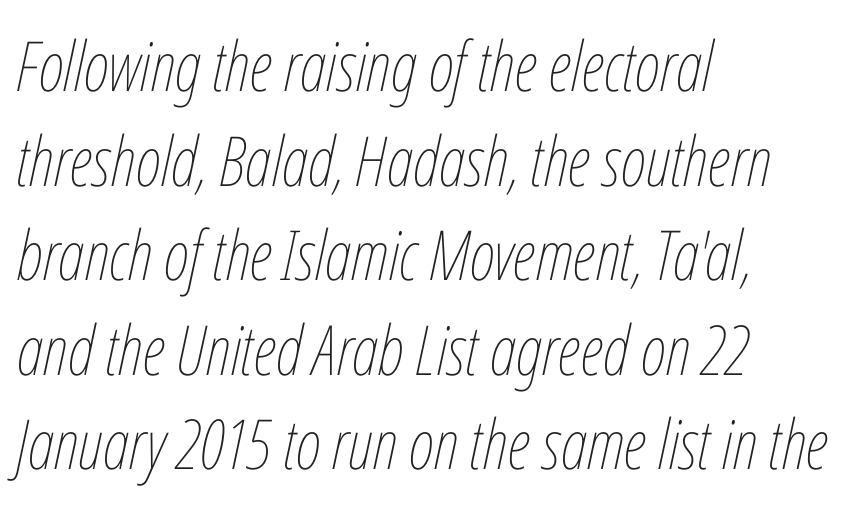
{"italic": "yes", "lean": "right", "slant_degrees": 12, "bold": "no", "weight": "thin", "width": "condensed", "stroke_contrast": "low", "x_height": "medium", "monospaced": "no", "underline": "no", "align": "left", "line_spacing": "normal", "line_spacing_ratio": 1.37, "letter_spacing": "normal", "letter_spacing_em": 0.0, "glyph_px": 69}
